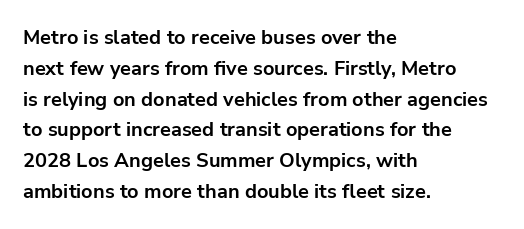
Q: Is the text bold? A: Yes.
Q: Is the text italic (slanted)? A: No, it is upright.
Q: Is the text underlined? A: No.
Q: How is the paragraph aligned? A: Left-aligned.
Q: Is the spacing between letters normal or unusually wide? A: Normal.
Q: Is the spacing between lines tight, normal or loose? A: Normal.
